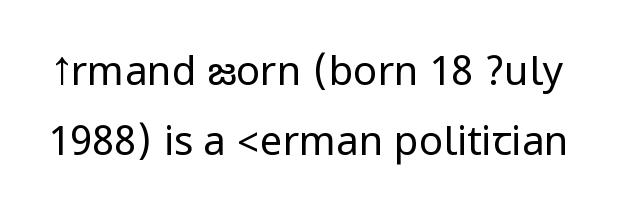
To sum up the face: it is a sans, with no serifs. Does extra space separate the letters? No, they use regular spacing. Quick note: underline off. Caption: face not bold, strokes unweighted.
